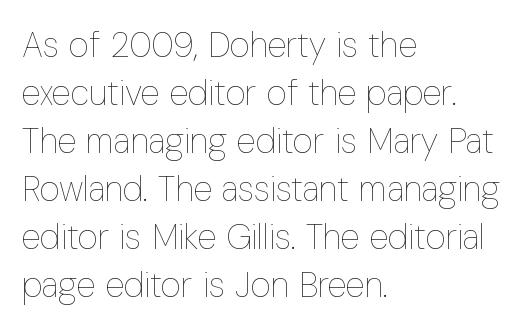
Q: Is the text bold? A: No.
Q: Is the text italic (slanted)? A: No, it is upright.
Q: Is the text underlined? A: No.
Q: How is the paragraph aligned? A: Left-aligned.
Q: Is the spacing between letters normal or unusually wide? A: Normal.
Q: Is the spacing between lines tight, normal or loose? A: Normal.
Q: Width (condensed, normal, or wide)? A: Condensed.
Q: Stroke contrast? A: Low.
Q: x-height? A: Medium.
Q: Monospaced? A: No.
